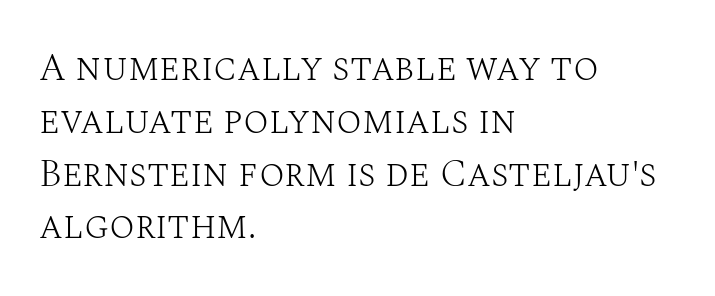
Q: Is the text bold? A: No.
Q: Is the text italic (slanted)? A: No, it is upright.
Q: Is the typeface a serif or a sans-serif typeface? A: Serif.
Q: Is the text underlined? A: No.
Q: How is the paragraph aligned? A: Left-aligned.
Q: Is the spacing between letters normal or unusually wide? A: Normal.
Q: Is the spacing between lines tight, normal or loose? A: Normal.
Q: Width (condensed, normal, or wide)? A: Normal.
Q: Stroke contrast? A: Medium.
Q: x-height? A: Large.
Q: Monospaced? A: No.
